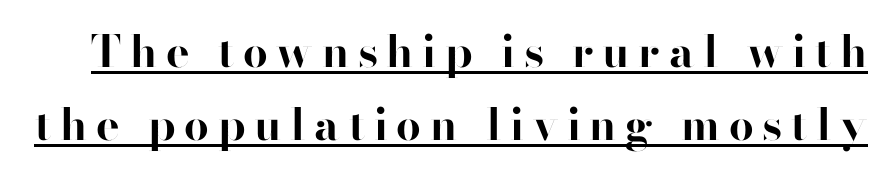
Each letter keeps its own natural width here, so spacing adapts to shape. In terms of leading, this rendering sits right in the middle. Classification — sans serif. What weight is shown? A full bold with thick strokes. The gaps between neighbouring characters are conspicuously large.
